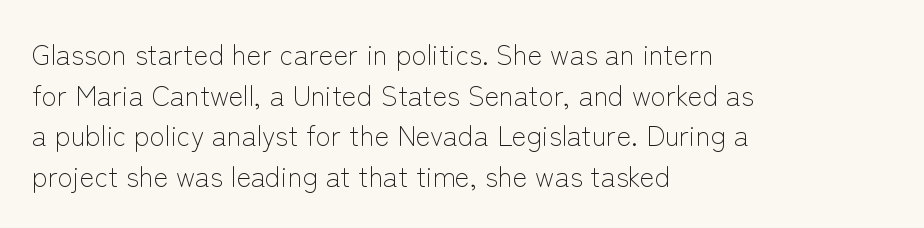
The image shows 28 px light sans-serif type, upright; set left-aligned, normal line spacing (1.45x), normal letter spacing, not underlined; low stroke contrast and a medium x-height.
